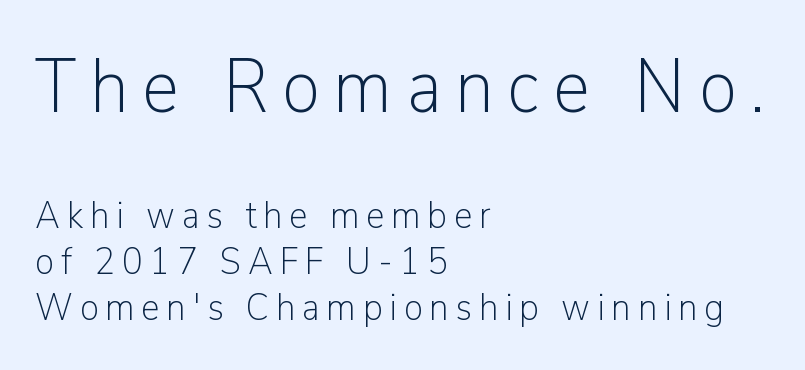
Q: Is the text bold? A: No.
Q: Is the text italic (slanted)? A: No, it is upright.
Q: Is the typeface a serif or a sans-serif typeface? A: Sans-serif.
Q: Is the text underlined? A: No.
Q: How is the paragraph aligned? A: Left-aligned.
Q: Which block of text is set in a larger size, the first (top) or the second (bottom)? A: The first (top) one.
Q: Width (condensed, normal, or wide)? A: Normal.
Q: Stroke contrast? A: Low.
Q: x-height? A: Medium.
Q: Monospaced? A: No.
